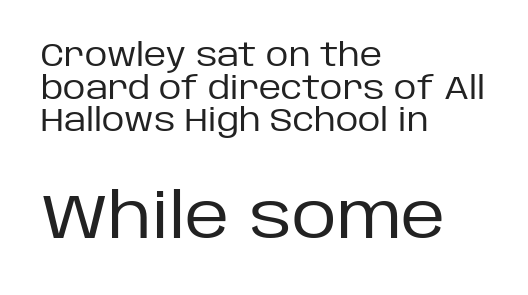
The image shows 62 px regular-weight sans-serif type, upright; set left-aligned, tight line spacing (1.05x), normal letter spacing, not underlined; the second (bottom) block is 2.0x larger; low stroke contrast and a large x-height.
